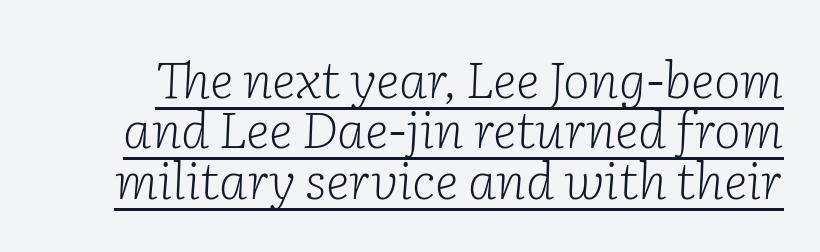
The image shows 51 px light serif type, italic (leaning right); set tight line spacing (0.99x), normal letter spacing, underlined; low stroke contrast and a medium x-height.
